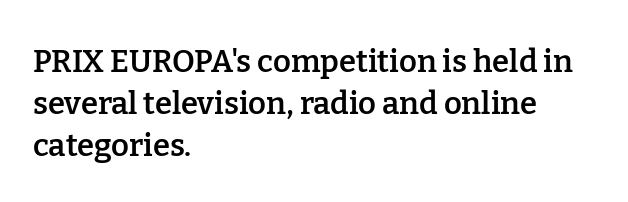
These lines keep a tight, regular rhythm from letter to letter. Look at the bottom of the vertical strokes: they flare into serifs here. If you measured baseline to baseline, you'd find a middling distance. Style check: upright.
